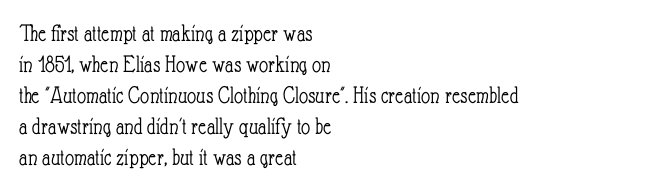
{"italic": "no", "bold": "no", "underline": "no", "align": "left", "line_spacing_ratio": 1.24, "letter_spacing": "normal", "letter_spacing_em": 0.0, "glyph_px": 25}
